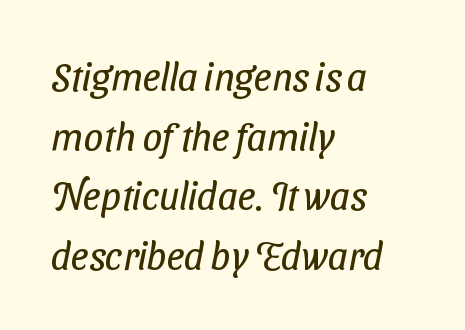
{"serif": "no", "bold": "no", "weight": "regular", "width": "condensed", "stroke_contrast": "low", "x_height": "medium", "monospaced": "no", "underline": "no", "align": "left", "line_spacing": "normal", "line_spacing_ratio": 1.53, "letter_spacing": "normal", "letter_spacing_em": 0.0, "glyph_px": 39}
